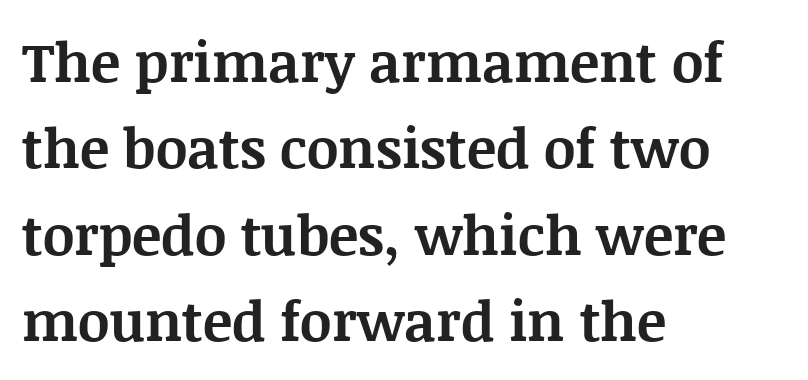
The image shows 55 px bold serif type, upright; set left-aligned, normal line spacing (1.57x), normal letter spacing, not underlined; medium stroke contrast and a large x-height.
